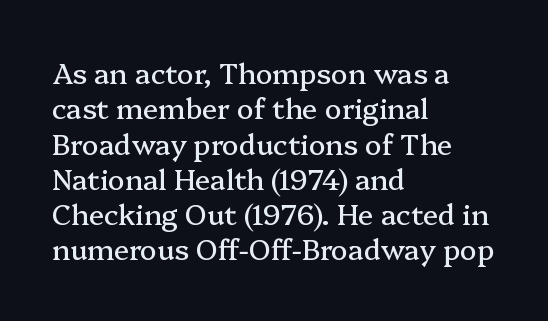
Q: Is the text italic (slanted)? A: No, it is upright.
Q: Is the typeface a serif or a sans-serif typeface? A: Serif.
Q: Is the text underlined? A: No.
Q: How is the paragraph aligned? A: Left-aligned.
Q: Is the spacing between letters normal or unusually wide? A: Normal.
Q: Is the spacing between lines tight, normal or loose? A: Normal.
Q: Width (condensed, normal, or wide)? A: Normal.
Q: Stroke contrast? A: Medium.
Q: x-height? A: Medium.
Q: Monospaced? A: No.
